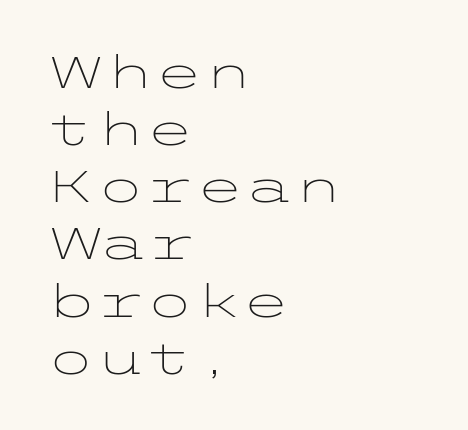
The image shows 45 px light, wide sans-serif type, upright; set left-aligned, normal line spacing (1.27x), normal letter spacing, not underlined; low stroke contrast and a medium x-height.
